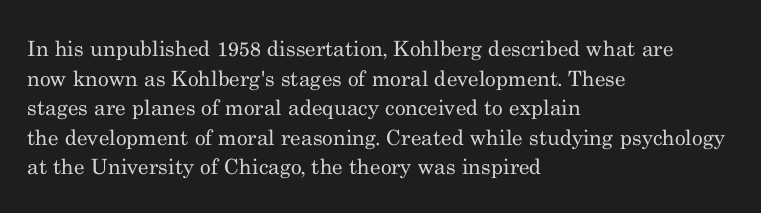
{"italic": "no", "bold": "no", "underline": "no", "align": "left", "line_spacing": "normal", "line_spacing_ratio": 1.41, "letter_spacing": "normal", "letter_spacing_em": 0.0, "glyph_px": 21}
